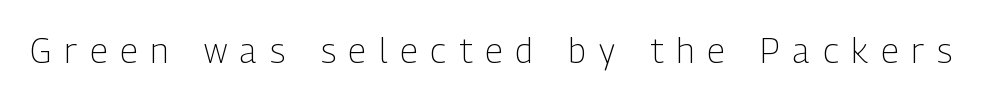
Compared with a typical body face, this is equally light or lighter still. This rendering features lettering with no underline. Does the lettering tilt? It doesn't — this is upright. Honestly, the letter spacing is so wide it's the main thing you notice.
